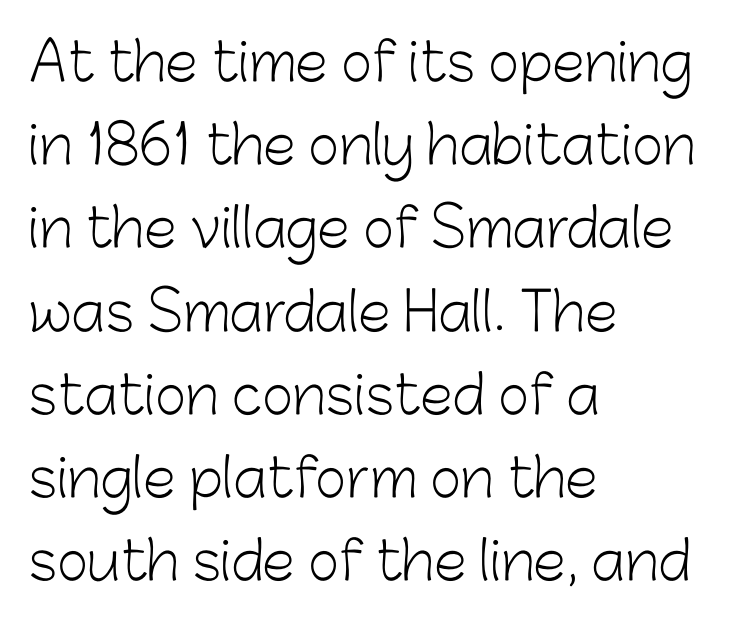
The face looks like a standard text weight, possibly lighter. Inter-character spacing is left at the font's built-in metrics. Is this a fixed-width face? No — the glyphs have proportional, varying widths. Horizontally, the lines are justified to the leading edge only. Upright lettering throughout. The characters display no serif detailing; their extremities are plain.
